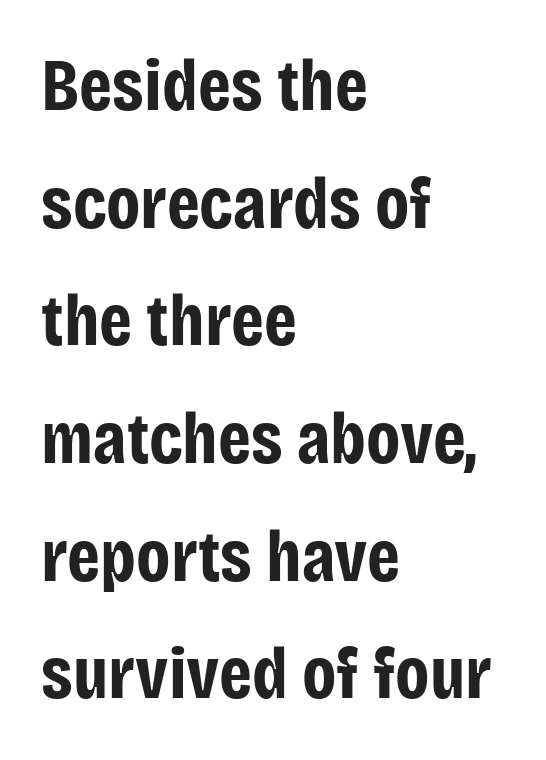
Q: Is the text bold? A: Yes.
Q: Is the text italic (slanted)? A: No, it is upright.
Q: Is the typeface a serif or a sans-serif typeface? A: Sans-serif.
Q: Is the text underlined? A: No.
Q: How is the paragraph aligned? A: Left-aligned.
Q: Is the spacing between letters normal or unusually wide? A: Normal.
Q: Is the spacing between lines tight, normal or loose? A: Normal.
Q: Width (condensed, normal, or wide)? A: Condensed.
Q: Stroke contrast? A: Low.
Q: x-height? A: Large.
Q: Monospaced? A: No.
